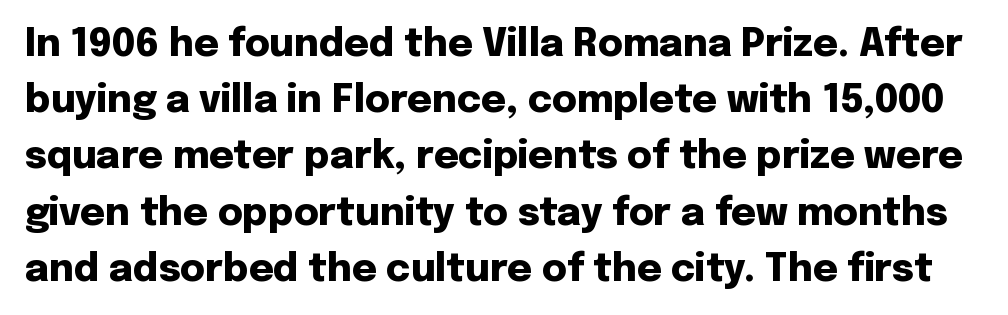
The image shows 38 px heavy sans-serif type, upright; set normal line spacing (1.48x), normal letter spacing, not underlined; low stroke contrast and a medium x-height.
